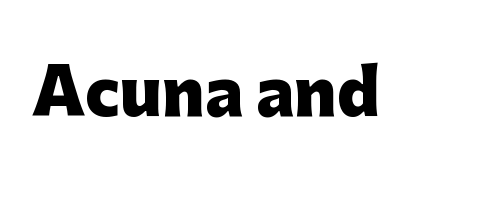
The image shows 63 px heavy sans-serif type, upright; set normal letter spacing, not underlined; low stroke contrast and a medium x-height.
